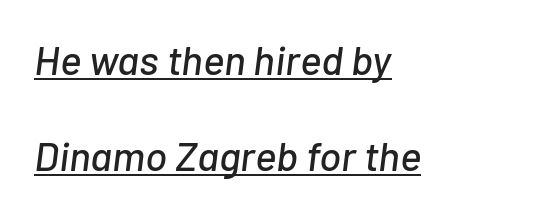
The image shows 41 px text type, italic (leaning right); set left-aligned, loose line spacing (2.34x), normal letter spacing, underlined; low stroke contrast and a medium x-height.
